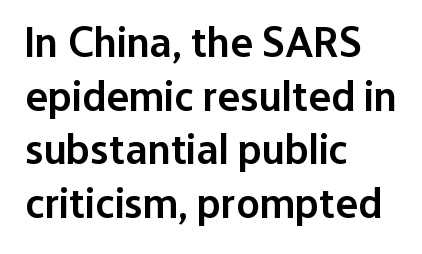
Q: Is the text bold? A: Semi-bold.
Q: Is the text italic (slanted)? A: No, it is upright.
Q: Is the typeface a serif or a sans-serif typeface? A: Sans-serif.
Q: Is the text underlined? A: No.
Q: How is the paragraph aligned? A: Left-aligned.
Q: Is the spacing between letters normal or unusually wide? A: Normal.
Q: Is the spacing between lines tight, normal or loose? A: Normal.
Q: Width (condensed, normal, or wide)? A: Normal.
Q: Stroke contrast? A: Low.
Q: x-height? A: Medium.
Q: Monospaced? A: No.
